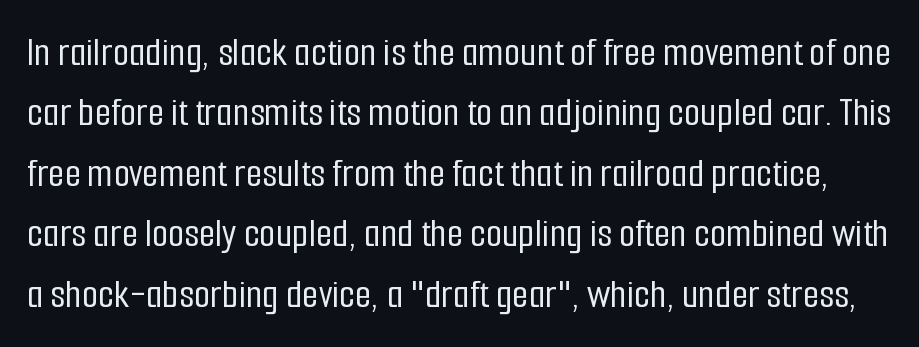
Q: Is the text italic (slanted)? A: No, it is upright.
Q: Is the typeface a serif or a sans-serif typeface? A: Sans-serif.
Q: Is the text underlined? A: No.
Q: Is the spacing between letters normal or unusually wide? A: Normal.
Q: Is the spacing between lines tight, normal or loose? A: Normal.
Q: Width (condensed, normal, or wide)? A: Condensed.
Q: Stroke contrast? A: Low.
Q: x-height? A: Medium.
Q: Monospaced? A: No.
